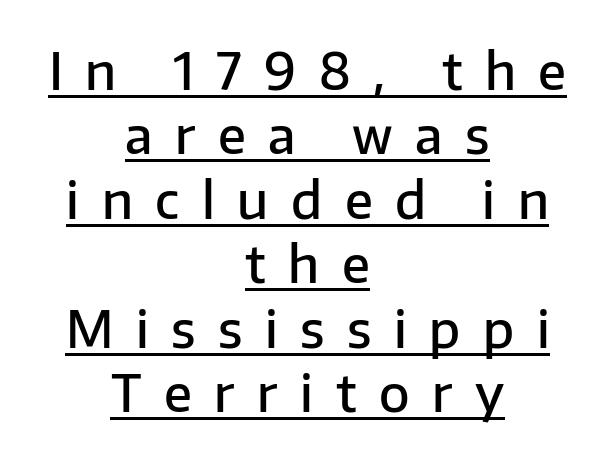
{"serif": "no", "italic": "no", "bold": "semi", "weight": "semibold", "width": "normal", "stroke_contrast": "low", "x_height": "medium", "monospaced": "no", "underline": "yes", "align": "center", "line_spacing": "normal", "line_spacing_ratio": 1.29, "letter_spacing": "wide", "letter_spacing_em": 0.45, "glyph_px": 50}
